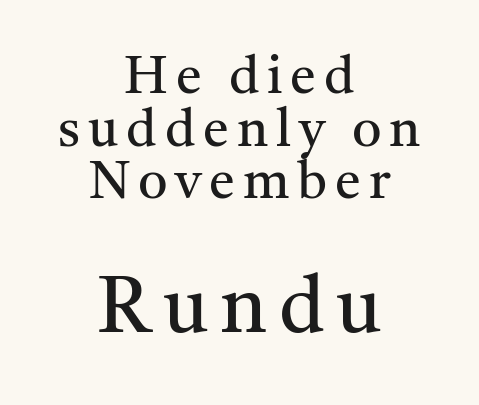
Q: Is the text bold? A: No.
Q: Is the text italic (slanted)? A: No, it is upright.
Q: Is the typeface a serif or a sans-serif typeface? A: Serif.
Q: Is the text underlined? A: No.
Q: How is the paragraph aligned? A: Centered.
Q: Is the spacing between lines tight, normal or loose? A: Tight.
Q: Which block of text is set in a larger size, the first (top) or the second (bottom)? A: The second (bottom) one.
Q: Width (condensed, normal, or wide)? A: Normal.
Q: Stroke contrast? A: Medium.
Q: x-height? A: Medium.
Q: Monospaced? A: No.
